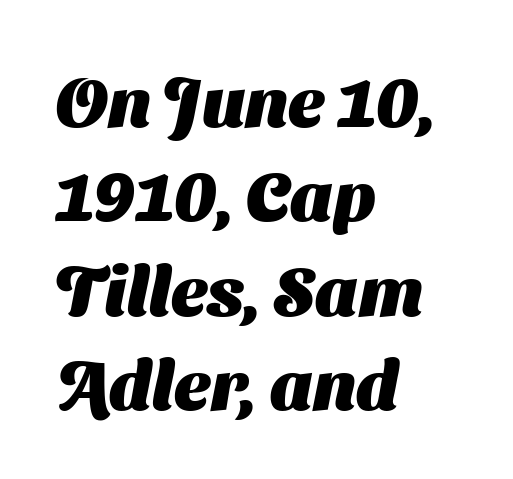
{"serif": "no", "bold": "yes", "weight": "heavy", "width": "normal", "stroke_contrast": "medium", "x_height": "medium", "monospaced": "no", "underline": "no", "align": "left", "line_spacing": "normal", "line_spacing_ratio": 1.35, "letter_spacing": "normal", "letter_spacing_em": 0.0, "glyph_px": 70}
